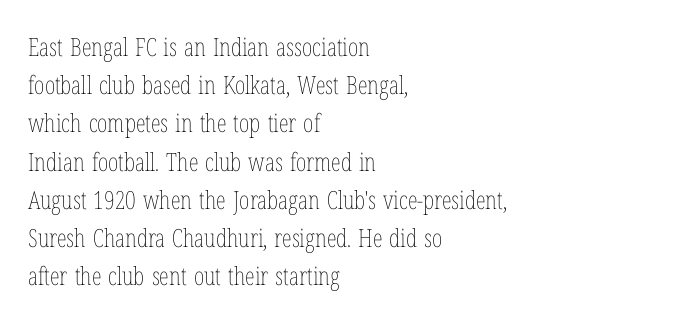
The image shows 25 px text type, upright; set left-aligned, normal line spacing (1.53x), normal letter spacing, not underlined.
